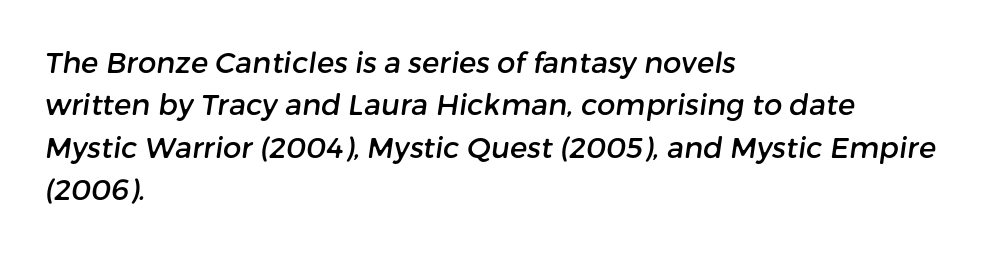
The image shows 29 px sans-serif type; set left-aligned, normal line spacing (1.46x), normal letter spacing, not underlined; low stroke contrast and a medium x-height.
